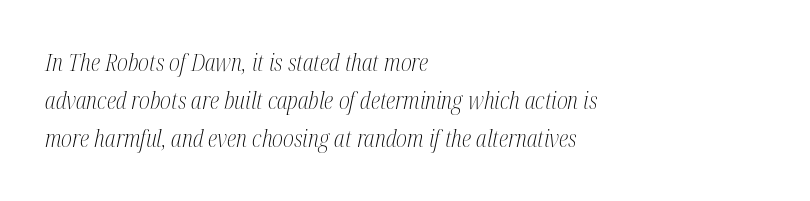
{"italic": "yes", "lean": "right", "slant_degrees": 12, "bold": "no", "underline": "no", "align": "left", "line_spacing": "normal", "line_spacing_ratio": 1.59, "letter_spacing": "normal", "letter_spacing_em": 0.0, "glyph_px": 24}
